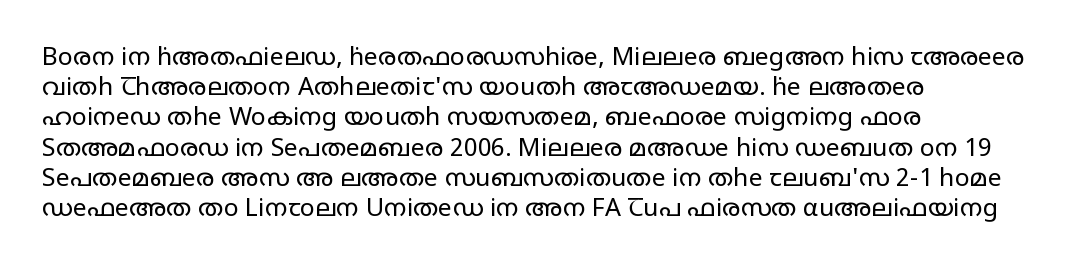
In terms of posture, this sample is upright. The rendering keeps characters at their native spacing. Caption: face not bold, strokes unweighted. The string is rendered with underlining switched off. Horizontal alignment here is leftward, the default for most running prose.
